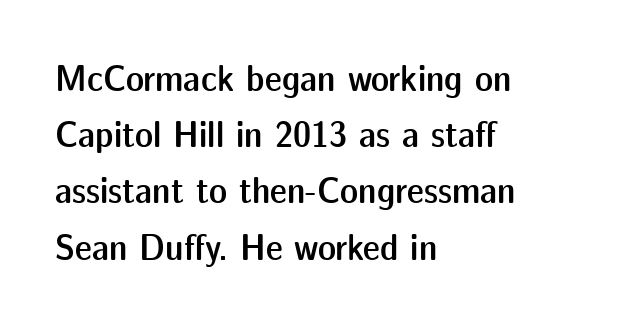
Q: Is the text bold? A: Semi-bold.
Q: Is the text italic (slanted)? A: No, it is upright.
Q: Is the typeface a serif or a sans-serif typeface? A: Sans-serif.
Q: Is the text underlined? A: No.
Q: How is the paragraph aligned? A: Left-aligned.
Q: Is the spacing between letters normal or unusually wide? A: Normal.
Q: Is the spacing between lines tight, normal or loose? A: Normal.
Q: Width (condensed, normal, or wide)? A: Normal.
Q: Stroke contrast? A: Low.
Q: x-height? A: Medium.
Q: Monospaced? A: No.
